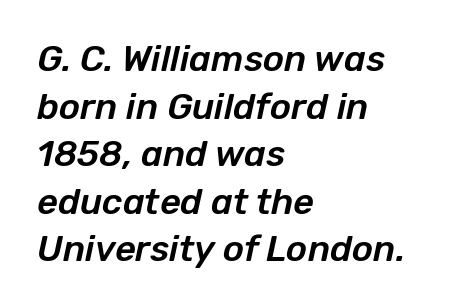
Q: Is the text italic (slanted)? A: Yes, it leans right by about 12 degrees.
Q: Is the text underlined? A: No.
Q: How is the paragraph aligned? A: Left-aligned.
Q: Is the spacing between letters normal or unusually wide? A: Normal.
Q: Is the spacing between lines tight, normal or loose? A: Normal.
Q: Width (condensed, normal, or wide)? A: Normal.
Q: Stroke contrast? A: Low.
Q: x-height? A: Medium.
Q: Monospaced? A: No.
